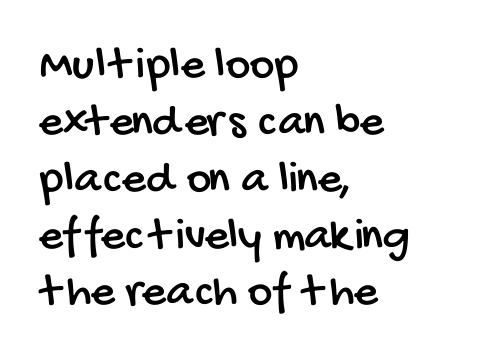
{"serif": "no", "width": "condensed", "stroke_contrast": "low", "x_height": "large", "monospaced": "no", "underline": "no", "align": "left", "line_spacing_ratio": 1.21, "letter_spacing": "normal", "letter_spacing_em": 0.0, "glyph_px": 47}
